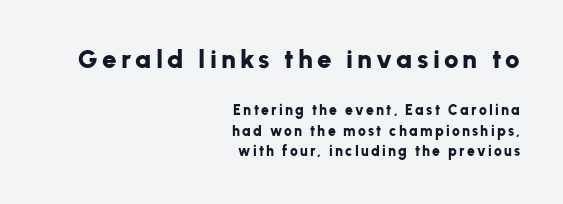
Leading matches the norm, producing a regular column. If you drew a ruler down the right edge, every line would touch it. Summary of weight: heavy, a full bold. Unlike italic type, these characters show no tilt at all.
